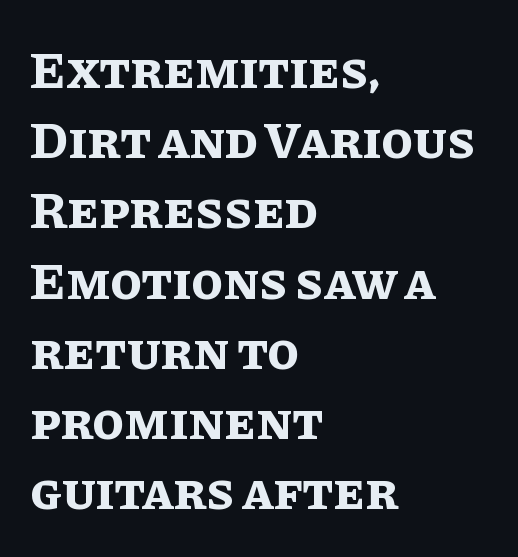
Nope, not italic — everything's standing straight. The rendering uses natural spacing where letterforms have individual widths. In terms of leading, this rendering sits right in the middle. The ragged edge is on the right, which tells us the setting is flush left. Summary of weight: heavy, a full bold. No extra tracking has been applied to these lines.
